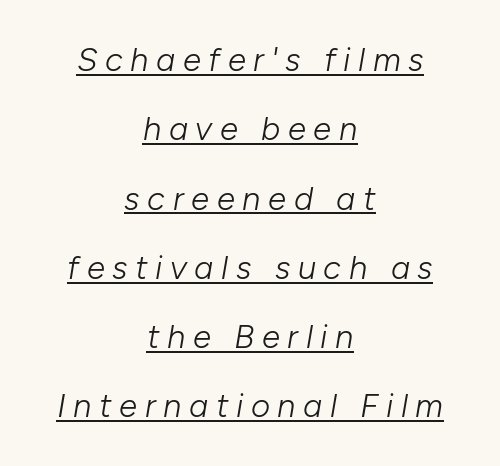
The image shows 33 px light type, italic (leaning right); set centered, loose line spacing (2.1x), unusually wide letter spacing (+0.23 em), underlined; low stroke contrast and a medium x-height.
